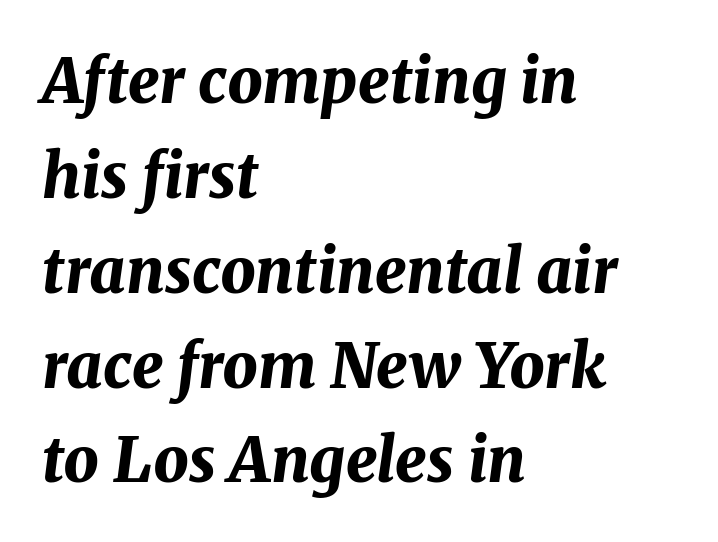
{"italic": "yes", "lean": "right", "slant_degrees": 8, "bold": "yes", "weight": "bold", "width": "normal", "stroke_contrast": "medium", "x_height": "medium", "monospaced": "no", "underline": "no", "align": "left", "line_spacing": "normal", "line_spacing_ratio": 1.53, "letter_spacing": "normal", "letter_spacing_em": 0.0, "glyph_px": 62}
